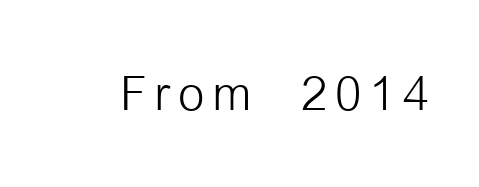
The image shows 68 px light, condensed sans-serif type, upright; set not underlined; low stroke contrast and a medium x-height.
